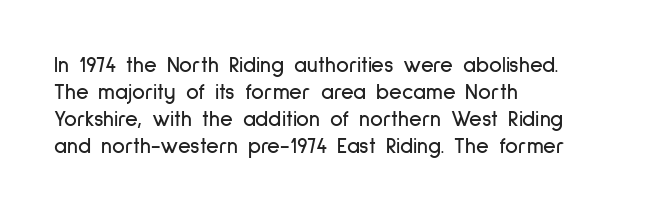
Q: Is the text italic (slanted)? A: No, it is upright.
Q: Is the text underlined? A: No.
Q: How is the paragraph aligned? A: Left-aligned.
Q: Is the spacing between letters normal or unusually wide? A: Normal.
